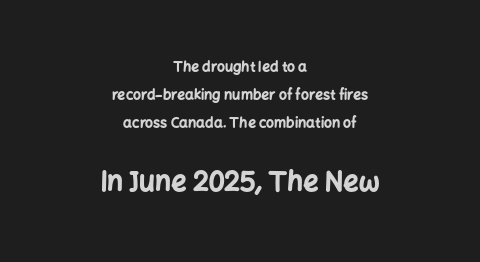
{"italic": "no", "bold": "yes", "underline": "no", "align": "center", "line_spacing": "loose", "line_spacing_ratio": 2.01, "letter_spacing": "normal", "letter_spacing_em": 0.0, "larger_block": "second", "size_ratio": 1.93, "glyph_px": 27}
